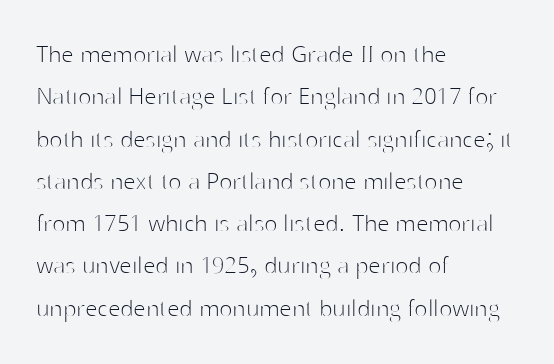
{"serif": "no", "italic": "no", "bold": "no", "weight": "thin", "width": "normal", "stroke_contrast": "high", "x_height": "medium", "monospaced": "no", "underline": "no", "align": "left", "line_spacing": "normal", "line_spacing_ratio": 1.51, "letter_spacing": "normal", "letter_spacing_em": 0.0, "glyph_px": 28}
